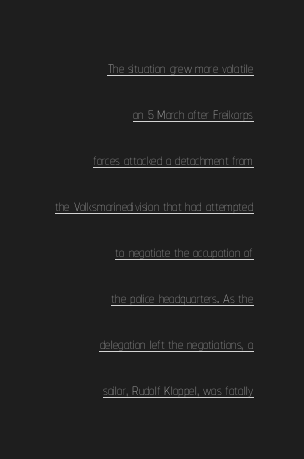
{"italic": "no", "bold": "no", "underline": "yes", "align": "right", "line_spacing": "loose", "line_spacing_ratio": 2.19, "letter_spacing": "normal", "letter_spacing_em": 0.0, "glyph_px": 21}
